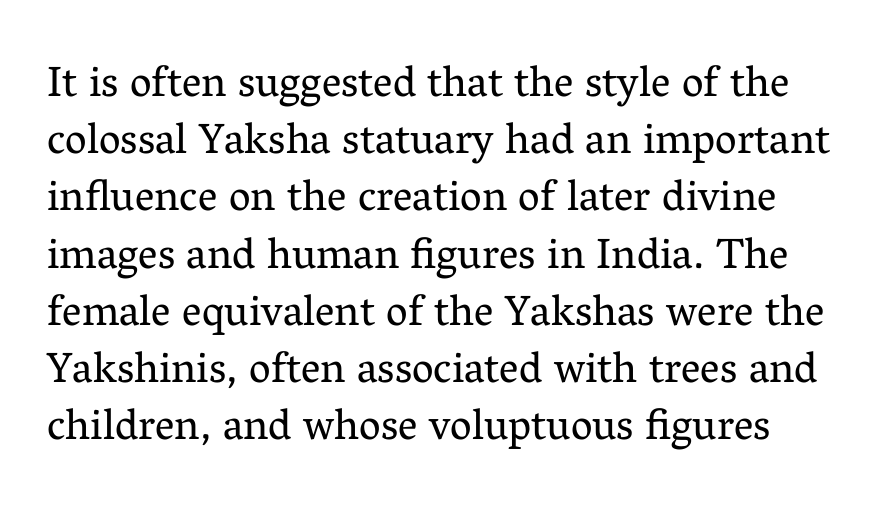
{"serif": "yes", "italic": "no", "bold": "no", "weight": "regular", "width": "normal", "stroke_contrast": "medium", "x_height": "medium", "monospaced": "no", "underline": "no", "line_spacing": "normal", "line_spacing_ratio": 1.33, "letter_spacing": "normal", "letter_spacing_em": 0.0, "glyph_px": 43}
